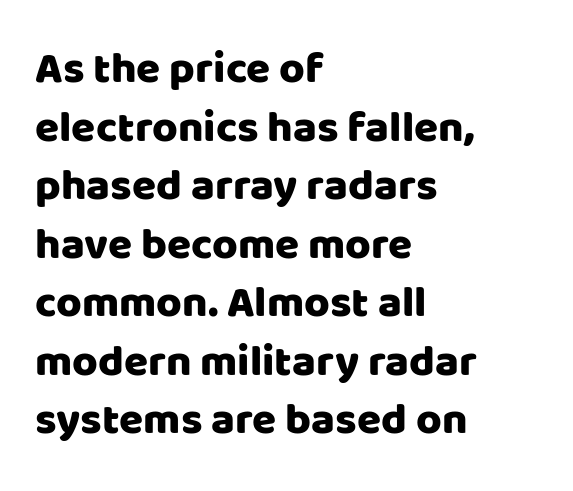
{"serif": "no", "italic": "no", "width": "normal", "stroke_contrast": "low", "x_height": "large", "monospaced": "no", "underline": "no", "align": "left", "line_spacing": "normal", "line_spacing_ratio": 1.33, "letter_spacing": "normal", "letter_spacing_em": 0.0, "glyph_px": 44}
